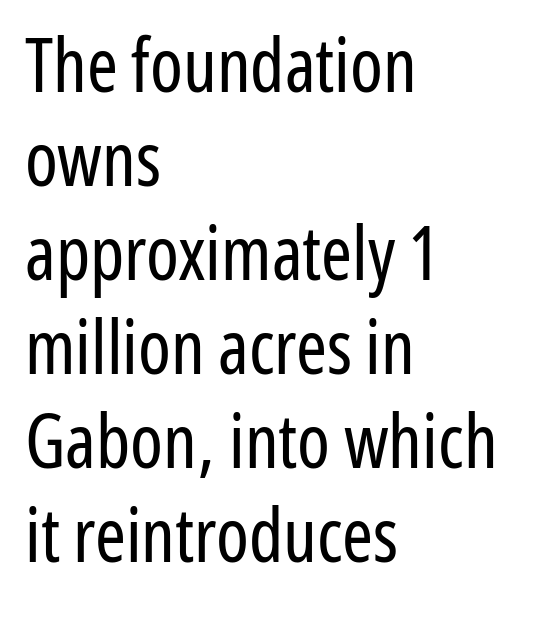
The image shows 74 px regular-weight, condensed sans-serif type, upright; set left-aligned, normal line spacing (1.27x), normal letter spacing, not underlined; low stroke contrast and a medium x-height.
